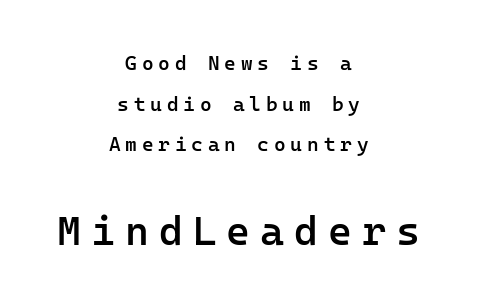
The image shows 41 px semibold sans-serif type, upright, monospaced; set centered, loose line spacing (2.03x), unusually wide letter spacing (+0.24 em), not underlined; the second (bottom) block is 2.05x larger; low stroke contrast and a medium x-height.
